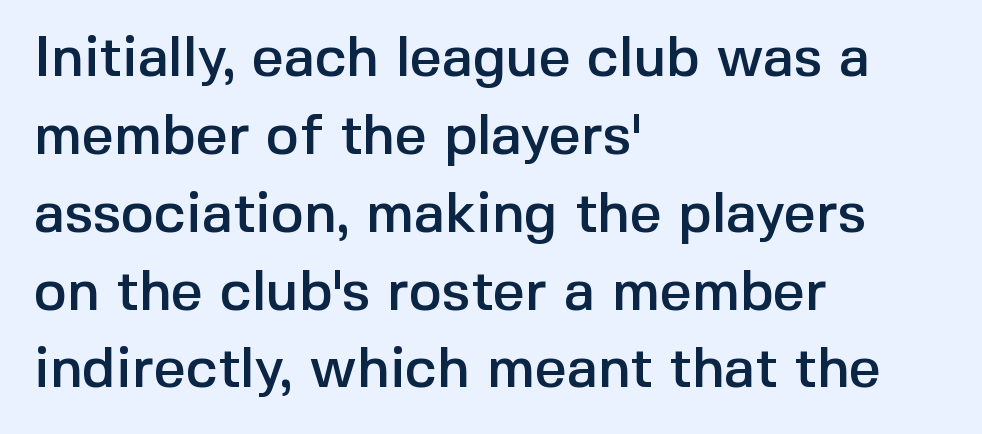
Left-aligned paragraph, ragged on the right. The rendering uses natural spacing where letterforms have individual widths. These lines are composed in type without serifs. Honestly, the row spacing looks completely unremarkable.
